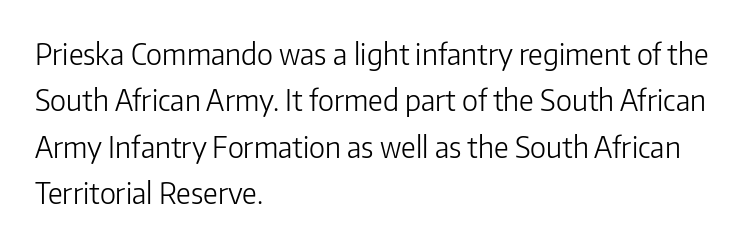
Is there any slant? The stems are plumb. You can tell from the bare stems that sans-serif type was used. How are the letters spaced? Ordinarily, with no added tracking. The line-height multiplier appears to be the usual default.
